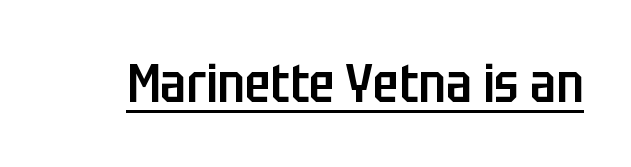
{"serif": "no", "italic": "no", "bold": "semi", "weight": "semibold", "width": "condensed", "stroke_contrast": "low", "x_height": "large", "monospaced": "no", "underline": "yes", "letter_spacing": "normal", "letter_spacing_em": 0.0, "glyph_px": 54}
